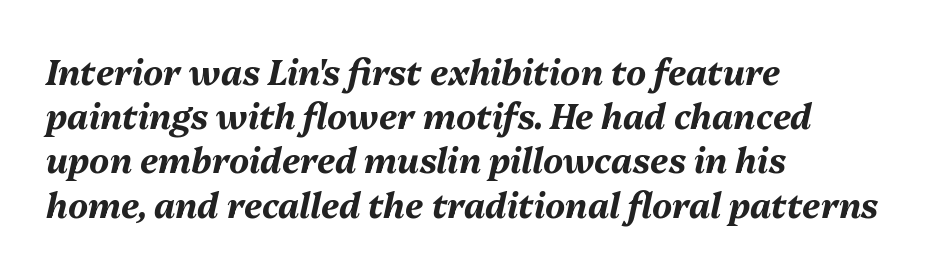
The space beneath each line is pristine and unruled. Evenly set lines give the paragraph a standard silhouette. Italic? Definitely — the glyphs are oblique. Its strokes are broad and dark, the hallmark of bold type.
